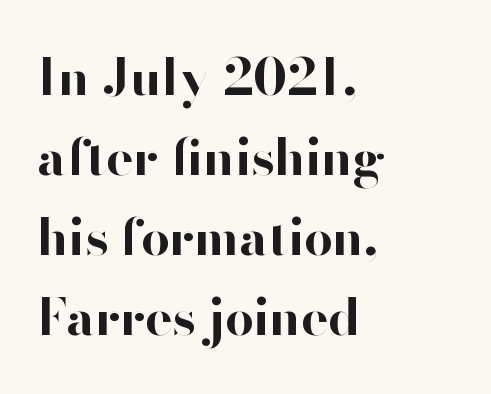
The image shows 51 px bold sans-serif type, upright; set left-aligned, normal line spacing (1.57x), normal letter spacing, not underlined; high stroke contrast and a small x-height.
